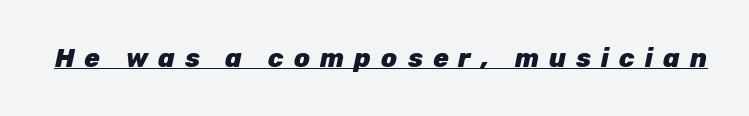
These lines carry a lot of weight — the face is fully bold. The lettering tilts uniformly, giving the passage an italic look. Glyph-to-glyph distance is far greater than everyday printed text. The string is rendered with underlining switched on.
